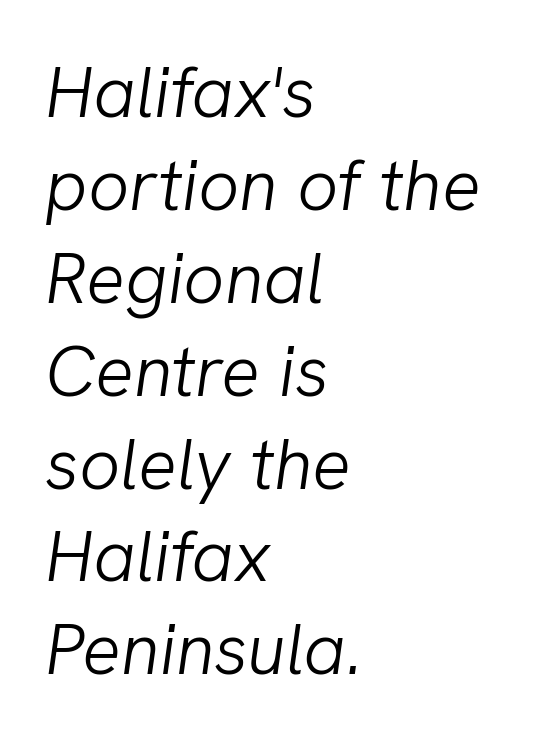
Descenders are the only things crossing below the line. The typeface has the unassuming heft of standard copy or less. You could not count columns in this text — the font is proportionally spaced. Looking at the ascenders, they clearly lean. Whoever set this chose a conventional vertical rhythm. The rag falls on the right side of this text block.
